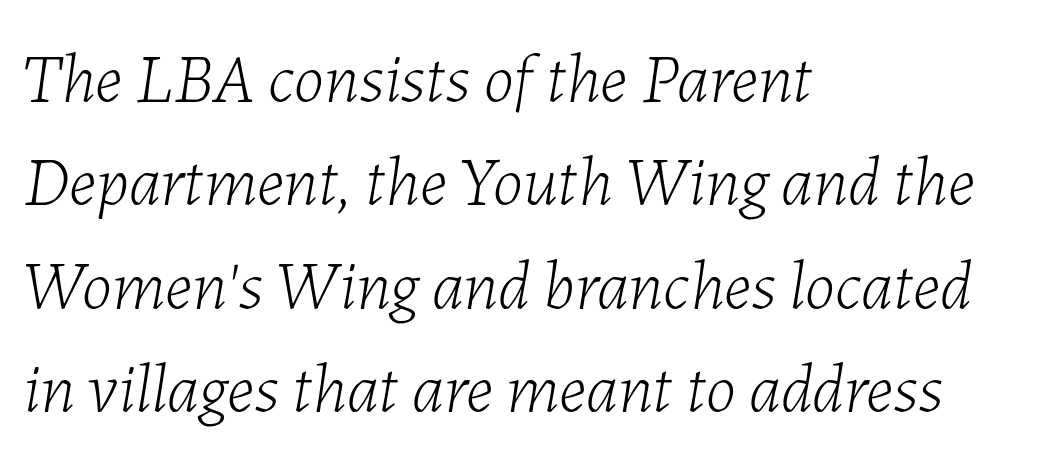
Nobody drew a line under any word here. In CSS terms this would be text-align: left. In terms of leading, this rendering sits right in the middle. Spacing between characters is what you'd get straight out of the box. Would a proofreader flag this as italicized? Yes.
